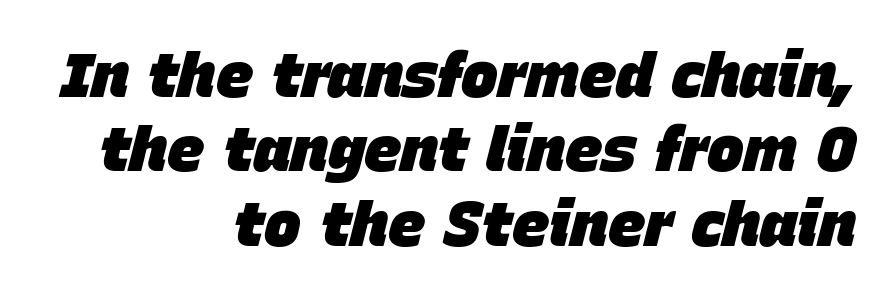
The image shows 62 px heavy type, italic (leaning right); set right-aligned, line spacing 1.2x, normal letter spacing, not underlined; low stroke contrast and a large x-height.
